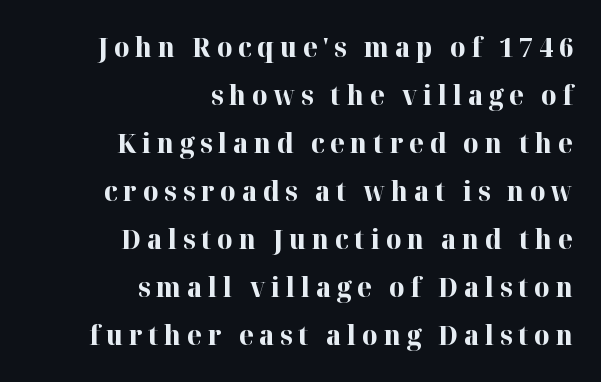
Words float on clear page, feet unadorned. The line texture is sparse and dotted thanks to wide tracking. Is there any slant? The stems are plumb. A dark, heavy texture on the line: the type is bold.
